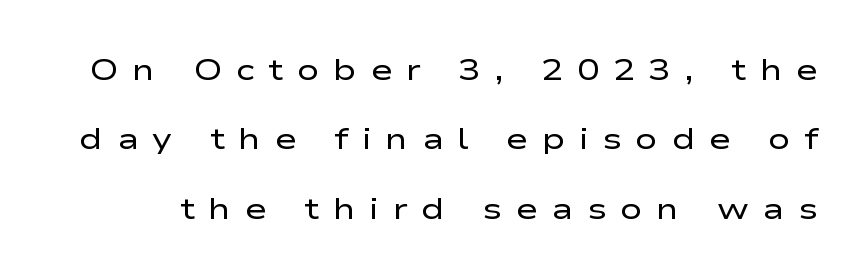
Q: Is the text bold? A: No.
Q: Is the text italic (slanted)? A: No, it is upright.
Q: Is the typeface a serif or a sans-serif typeface? A: Sans-serif.
Q: Is the text underlined? A: No.
Q: Is the spacing between letters normal or unusually wide? A: Unusually wide.
Q: Is the spacing between lines tight, normal or loose? A: Loose.
Q: Width (condensed, normal, or wide)? A: Wide.
Q: Stroke contrast? A: Low.
Q: x-height? A: Medium.
Q: Monospaced? A: No.
